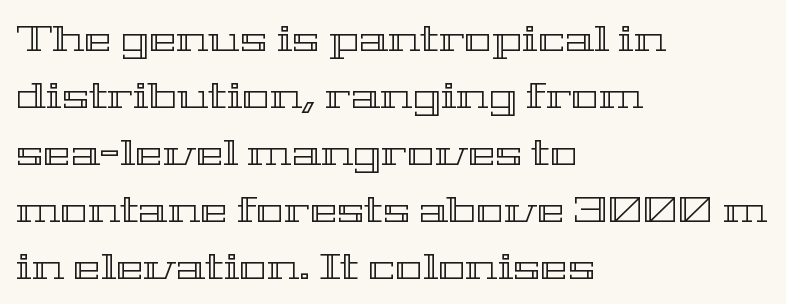
{"italic": "no", "width": "wide", "x_height": "medium", "monospaced": "no", "underline": "no", "align": "left", "line_spacing": "normal", "line_spacing_ratio": 1.54, "letter_spacing": "normal", "letter_spacing_em": 0.0, "glyph_px": 37}
